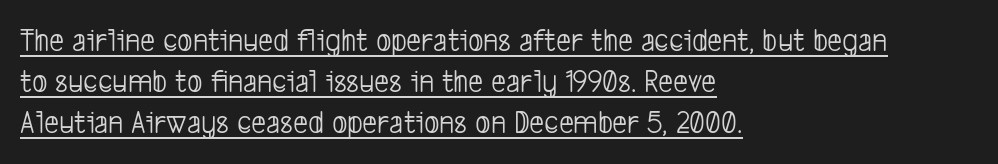
{"serif": "no", "bold": "no", "weight": "light", "width": "condensed", "stroke_contrast": "low", "x_height": "medium", "monospaced": "no", "underline": "yes", "align": "left", "line_spacing": "normal", "line_spacing_ratio": 1.25, "letter_spacing": "normal", "letter_spacing_em": 0.0, "glyph_px": 33}
